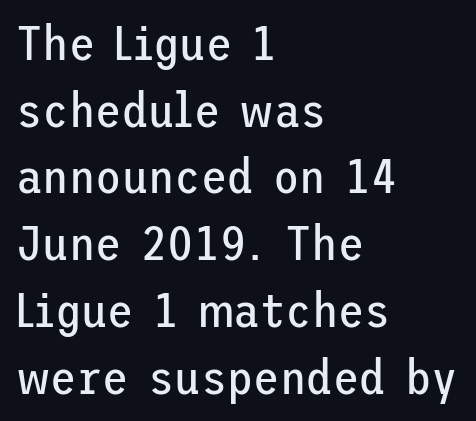
Line starts are locked; line ends wander. Stroke mass is kept to a normal reading level or below. Designer's note — italics off, roman on. I'd call this a sans setting — the letters go barefoot.
